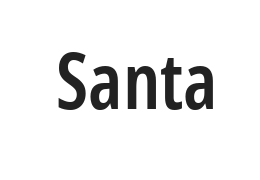
Q: Is the text bold? A: Semi-bold.
Q: Is the text italic (slanted)? A: No, it is upright.
Q: Is the typeface a serif or a sans-serif typeface? A: Sans-serif.
Q: Is the text underlined? A: No.
Q: Is the spacing between letters normal or unusually wide? A: Normal.
Q: Width (condensed, normal, or wide)? A: Condensed.
Q: Stroke contrast? A: Low.
Q: x-height? A: Medium.
Q: Monospaced? A: No.
